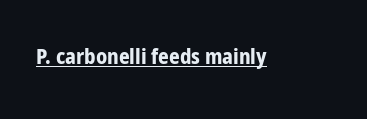
Emphasis is given by a line drawn under the lettering. Weight: bold. Honestly, the letter spacing is just normal — you wouldn't notice it. Is there any slant? The stems are plumb.
